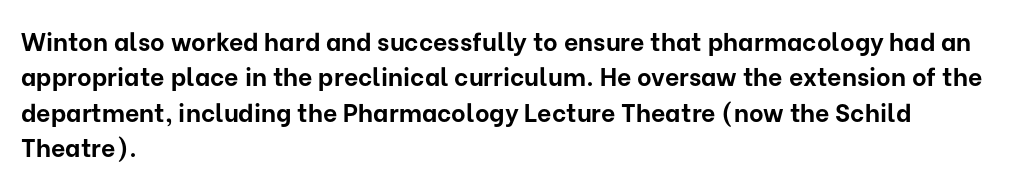
{"italic": "no", "bold": "yes", "underline": "no", "align": "left", "line_spacing": "normal", "line_spacing_ratio": 1.42, "letter_spacing": "normal", "letter_spacing_em": 0.0, "glyph_px": 25}
